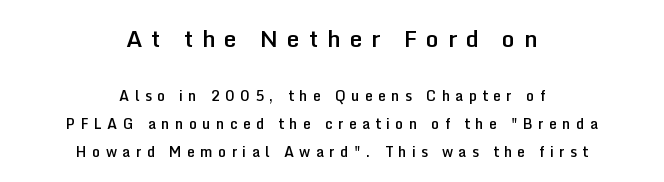
The image shows 23 px text type, upright; set centered, loose line spacing (2.01x), unusually wide letter spacing (+0.38 em), not underlined; the first (top) block is 1.64x larger.
